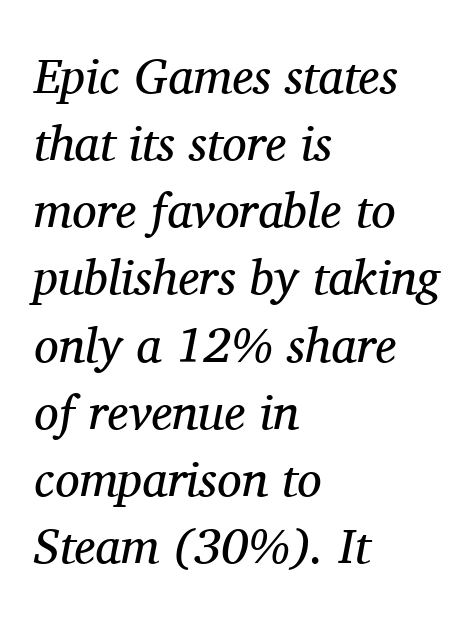
The image shows 49 px regular-weight serif type, italic (leaning right); set left-aligned, normal line spacing (1.37x), normal letter spacing, not underlined; medium stroke contrast and a medium x-height.
